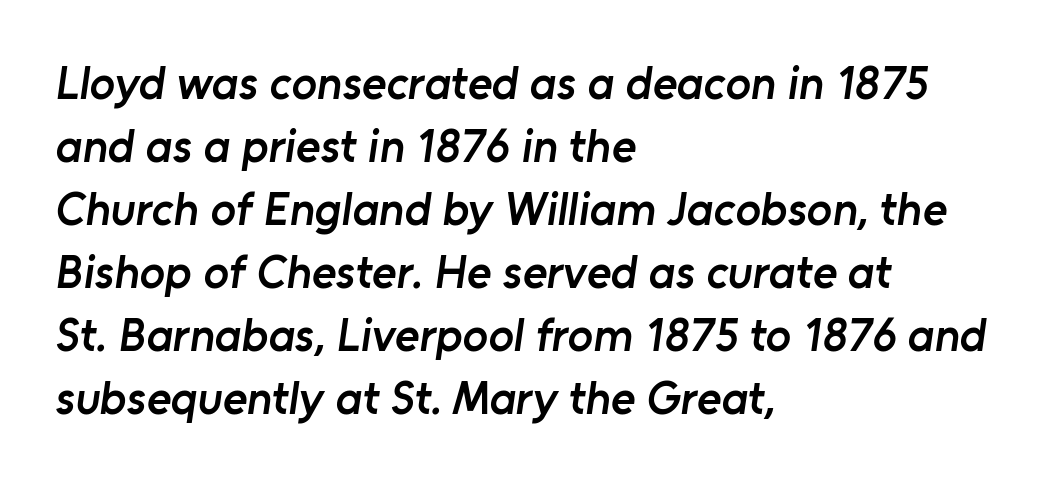
Caption: multi-line text, flush left, ragged right. Stroke terminals: plain, sans-serif. The rendering uses a moderate line-height, typical for paragraphs. The letters are semibold — heavier than regular but short of a full bold.
